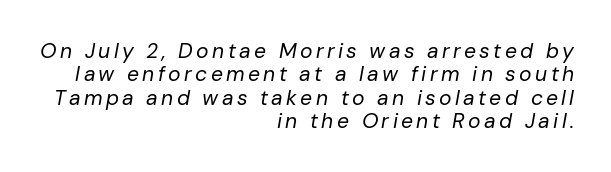
This is oblique type, the kind used for emphasis or titles. The weight would be labelled regular, book, light, or lighter still. The leading is snug, giving the passage a crowded texture. Honestly, there is no underline to notice here at all.
